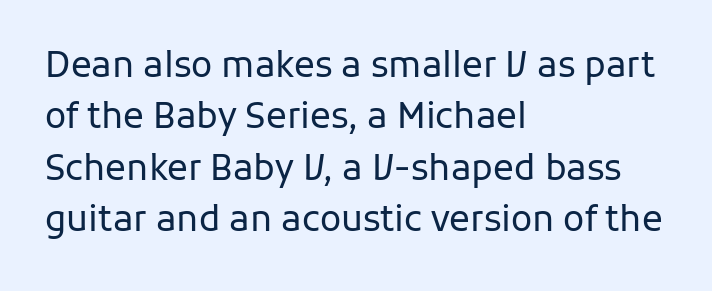
The image shows 35 px regular-weight sans-serif type, upright; set left-aligned, normal line spacing (1.47x), normal letter spacing, not underlined; low stroke contrast and a medium x-height.
